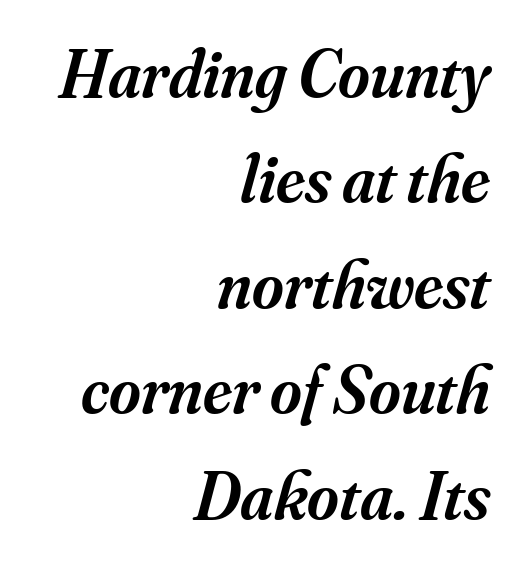
{"serif": "yes", "italic": "yes", "lean": "right", "slant_degrees": 16, "bold": "semi", "weight": "semibold", "width": "normal", "stroke_contrast": "medium", "x_height": "small", "monospaced": "no", "underline": "no", "align": "right", "line_spacing": "normal", "line_spacing_ratio": 1.55, "letter_spacing": "normal", "letter_spacing_em": 0.0, "glyph_px": 68}
